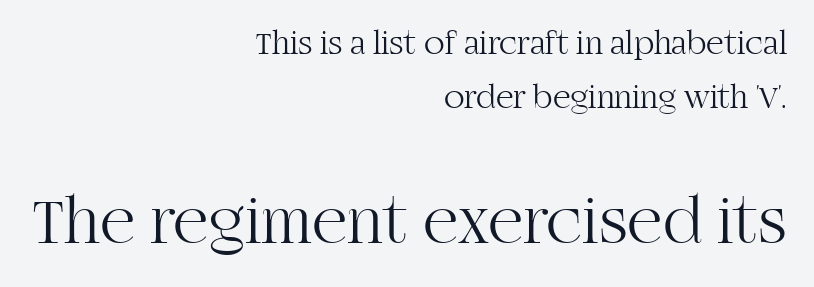
Q: Is the text bold? A: No.
Q: Is the text italic (slanted)? A: No, it is upright.
Q: Is the typeface a serif or a sans-serif typeface? A: Serif.
Q: Is the text underlined? A: No.
Q: How is the paragraph aligned? A: Right-aligned.
Q: Is the spacing between letters normal or unusually wide? A: Normal.
Q: Is the spacing between lines tight, normal or loose? A: Normal.
Q: Which block of text is set in a larger size, the first (top) or the second (bottom)? A: The second (bottom) one.
Q: Width (condensed, normal, or wide)? A: Normal.
Q: Stroke contrast? A: High.
Q: x-height? A: Large.
Q: Monospaced? A: No.
